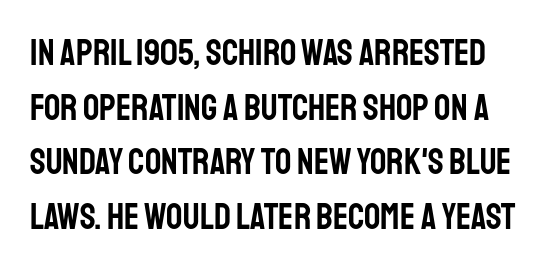
{"serif": "no", "italic": "no", "width": "condensed", "stroke_contrast": "low", "x_height": "large", "monospaced": "no", "underline": "no", "line_spacing": "normal", "line_spacing_ratio": 1.52, "letter_spacing": "normal", "letter_spacing_em": 0.0, "glyph_px": 36}
